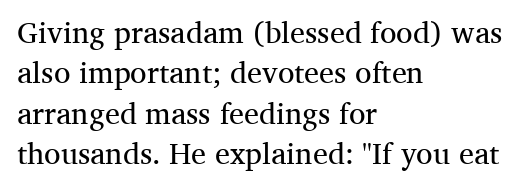
{"serif": "yes", "italic": "no", "bold": "no", "weight": "regular", "width": "normal", "stroke_contrast": "medium", "x_height": "medium", "monospaced": "no", "underline": "no", "align": "left", "line_spacing": "normal", "line_spacing_ratio": 1.35, "letter_spacing": "normal", "letter_spacing_em": 0.0, "glyph_px": 30}
